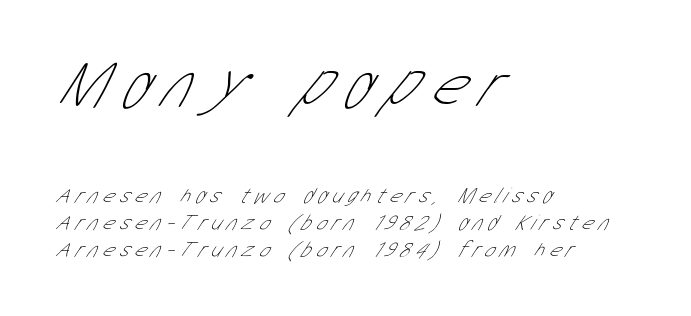
{"serif": "no", "bold": "no", "weight": "thin", "width": "condensed", "stroke_contrast": "low", "x_height": "medium", "monospaced": "no", "underline": "no", "align": "left", "line_spacing_ratio": 1.22, "letter_spacing": "wide", "letter_spacing_em": 0.23, "larger_block": "first", "size_ratio": 2.95, "glyph_px": 65}
